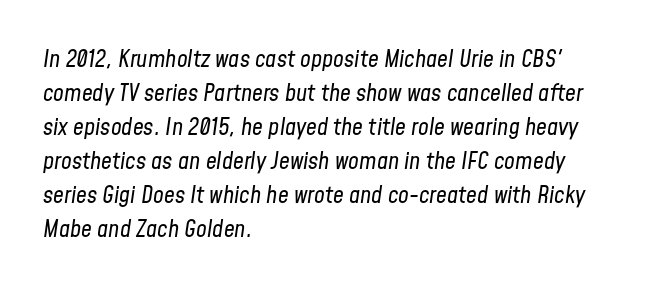
{"italic": "yes", "lean": "right", "slant_degrees": 8, "bold": "no", "underline": "no", "align": "left", "line_spacing": "normal", "line_spacing_ratio": 1.42, "letter_spacing": "normal", "letter_spacing_em": 0.0, "glyph_px": 24}
